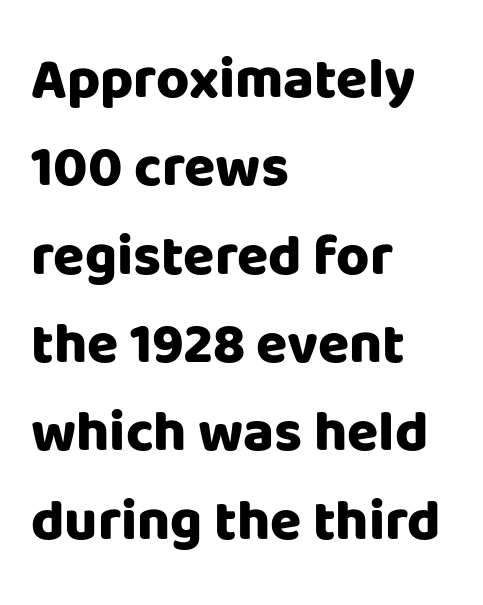
The sample has been set heavy, in full bold. Is there any slant? The stems are plumb. What stands out about the letter spacing? Nothing — it is the standard amount. I'd call this a sans setting — the letters go barefoot. The glyphs are unaccompanied by any horizontal stroke below them.
